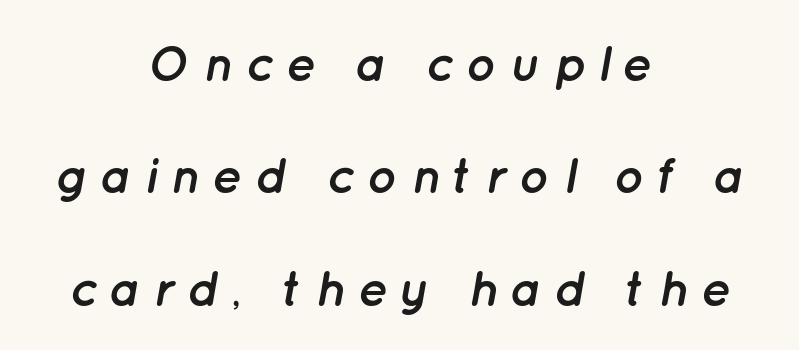
Q: Is the text bold? A: Yes.
Q: Is the text italic (slanted)? A: Yes, it leans right by about 12 degrees.
Q: Is the text underlined? A: No.
Q: How is the paragraph aligned? A: Centered.
Q: Is the spacing between letters normal or unusually wide? A: Unusually wide.
Q: Is the spacing between lines tight, normal or loose? A: Loose.
Q: Width (condensed, normal, or wide)? A: Normal.
Q: Stroke contrast? A: Low.
Q: x-height? A: Medium.
Q: Monospaced? A: No.
